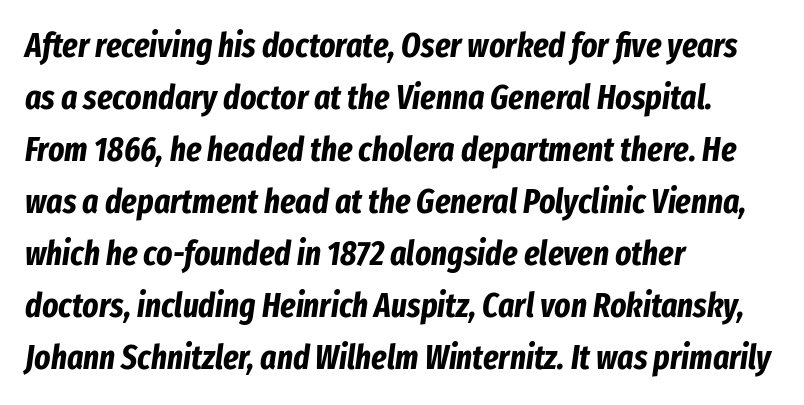
The image shows 34 px bold, condensed type, italic (leaning right); set left-aligned, normal line spacing (1.53x), normal letter spacing, not underlined; low stroke contrast and a medium x-height.
